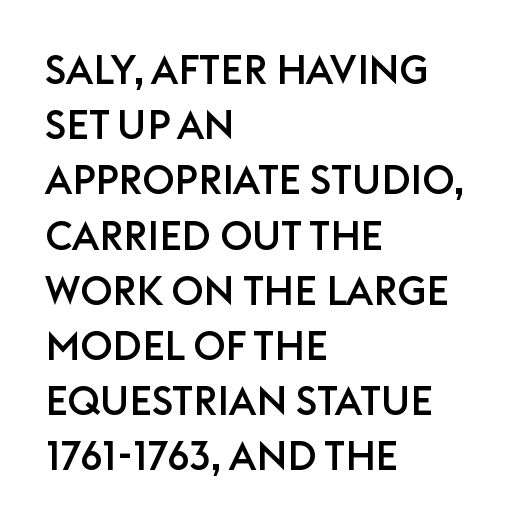
Tracking value appears to be zero — textbook default spacing. Anything drawn beneath the words? Only blank space. Horizontal bands of white between lines are of average thickness. Vertical strokes here are truly vertical. Do the characters align in a grid? No, the font is proportional.
